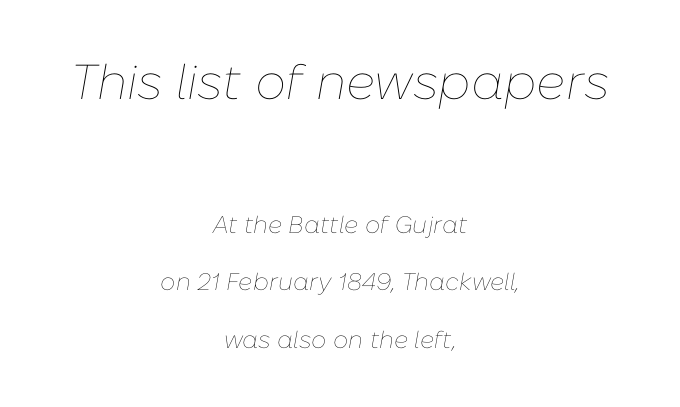
{"italic": "yes", "lean": "right", "slant_degrees": 10, "bold": "no", "weight": "thin", "width": "normal", "stroke_contrast": "low", "x_height": "medium", "monospaced": "no", "underline": "no", "align": "center", "line_spacing": "loose", "line_spacing_ratio": 2.4, "letter_spacing": "normal", "letter_spacing_em": 0.0, "larger_block": "first", "size_ratio": 2.04, "glyph_px": 49}
